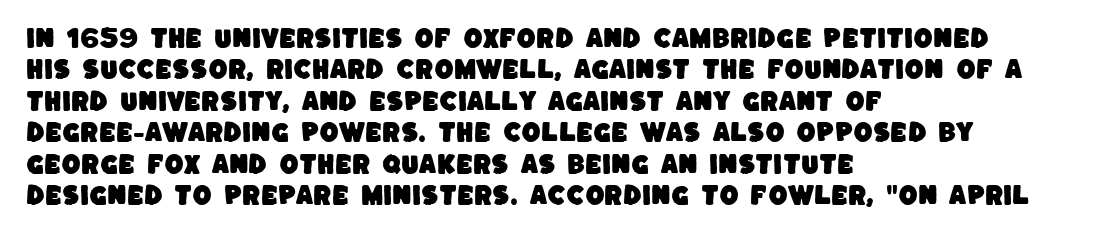
{"underline": "no", "align": "left", "line_spacing": "normal", "line_spacing_ratio": 1.43, "letter_spacing": "normal", "letter_spacing_em": 0.0, "glyph_px": 22}
